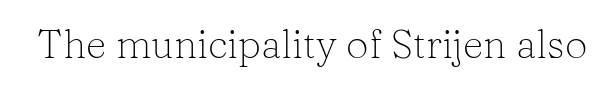
Q: Is the text bold? A: No.
Q: Is the text italic (slanted)? A: No, it is upright.
Q: Is the typeface a serif or a sans-serif typeface? A: Serif.
Q: Is the text underlined? A: No.
Q: Is the spacing between letters normal or unusually wide? A: Normal.
Q: Width (condensed, normal, or wide)? A: Normal.
Q: Stroke contrast? A: Low.
Q: x-height? A: Medium.
Q: Monospaced? A: No.
